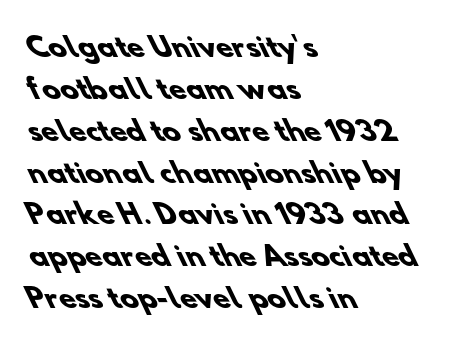
Q: Is the text bold? A: Yes.
Q: Is the text underlined? A: No.
Q: How is the paragraph aligned? A: Left-aligned.
Q: Is the spacing between letters normal or unusually wide? A: Normal.
Q: Is the spacing between lines tight, normal or loose? A: Normal.
